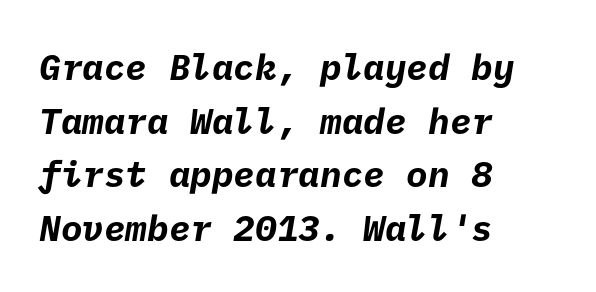
You can tell from the bare stems that sans-serif type was used. Caption: bold face, heavy strokes. Beneath every word, the page is bare. Look at the tracking — it's just the regular setting, nothing added.
